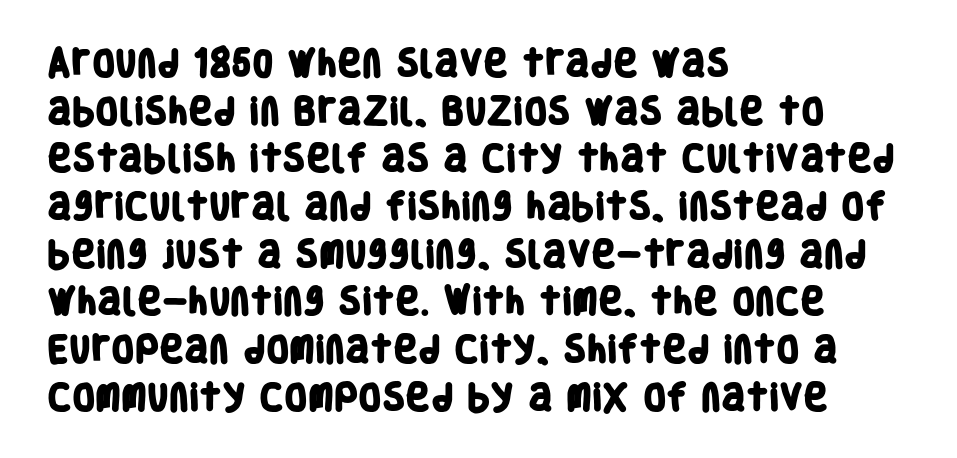
The image shows 30 px heavy, condensed sans-serif type; set left-aligned, normal line spacing (1.59x), normal letter spacing, not underlined; low stroke contrast and a large x-height.
